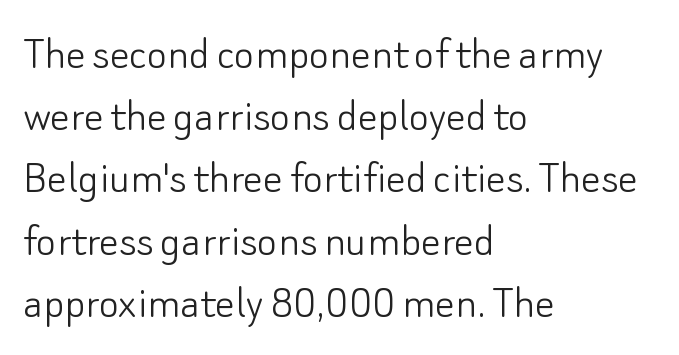
{"serif": "no", "italic": "no", "bold": "no", "weight": "light", "width": "normal", "stroke_contrast": "low", "x_height": "small", "monospaced": "no", "underline": "no", "align": "left", "line_spacing": "normal", "line_spacing_ratio": 1.27, "letter_spacing": "normal", "letter_spacing_em": 0.0, "glyph_px": 49}
